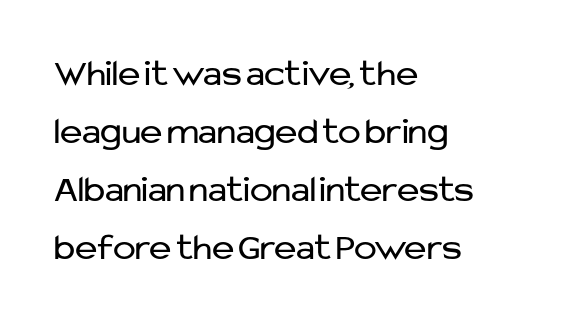
Q: Is the text bold? A: No.
Q: Is the text italic (slanted)? A: No, it is upright.
Q: Is the typeface a serif or a sans-serif typeface? A: Sans-serif.
Q: Is the text underlined? A: No.
Q: How is the paragraph aligned? A: Left-aligned.
Q: Is the spacing between letters normal or unusually wide? A: Normal.
Q: Is the spacing between lines tight, normal or loose? A: Normal.
Q: Width (condensed, normal, or wide)? A: Normal.
Q: Stroke contrast? A: Low.
Q: x-height? A: Medium.
Q: Monospaced? A: No.
